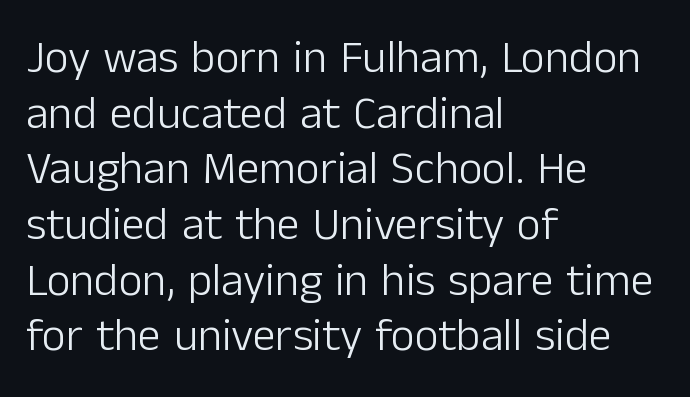
{"serif": "no", "italic": "no", "bold": "no", "weight": "light", "width": "normal", "stroke_contrast": "low", "x_height": "medium", "monospaced": "no", "underline": "no", "align": "left", "line_spacing_ratio": 1.21, "letter_spacing": "normal", "letter_spacing_em": 0.0, "glyph_px": 46}
